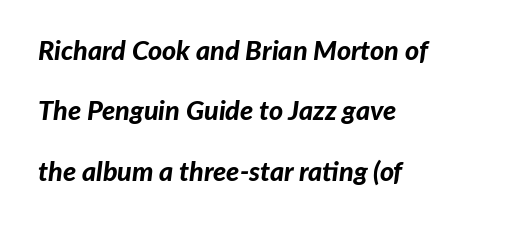
Q: Is the text bold? A: Yes.
Q: Is the text italic (slanted)? A: Yes, it leans right by about 7 degrees.
Q: Is the text underlined? A: No.
Q: How is the paragraph aligned? A: Left-aligned.
Q: Is the spacing between letters normal or unusually wide? A: Normal.
Q: Is the spacing between lines tight, normal or loose? A: Loose.
